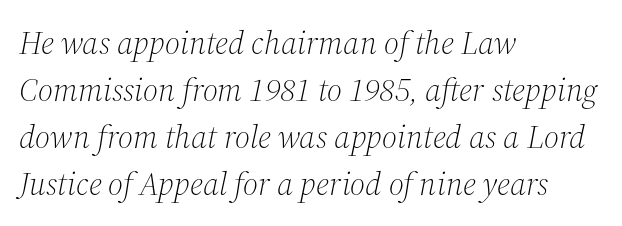
The image shows 33 px light serif type, italic (leaning right); set left-aligned, normal line spacing (1.42x), normal letter spacing, not underlined; medium stroke contrast and a medium x-height.
